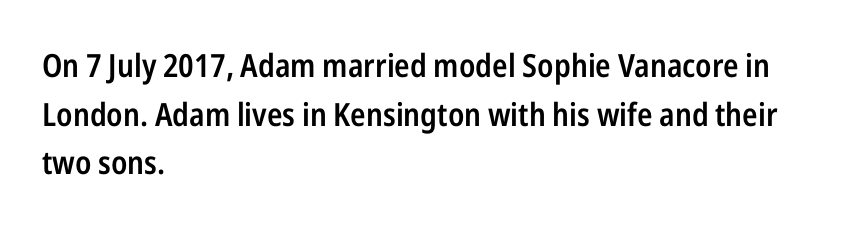
You could call the tracking neutral — neither tight nor loose. The string is rendered with underlining switched off. You can tell it's not italic because the verticals are truly vertical. Notice the strokes are somewhat thickened but not fully heavy: this is a semibold.
